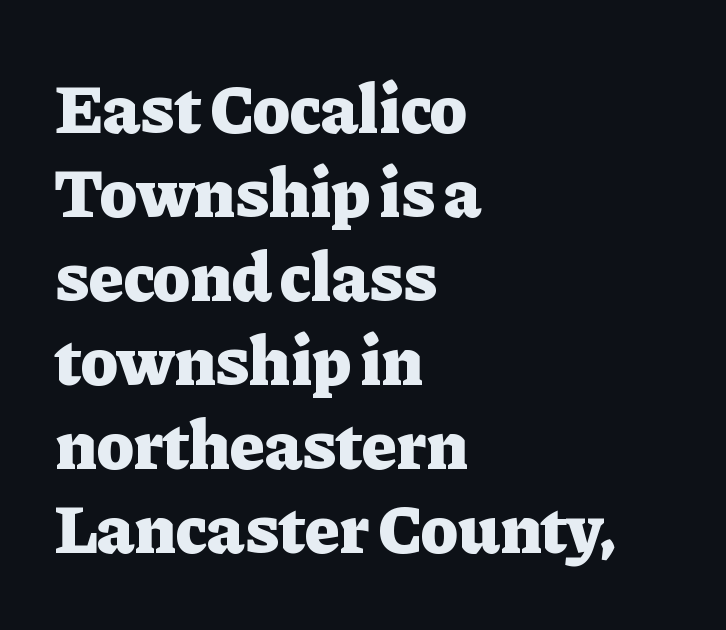
The typeface chosen for these lines features serifs. Honestly, the letter spacing is just normal — you wouldn't notice it. The rendering anchors every line to the left-hand side. Glance below the letters and you will spot only blank space.
